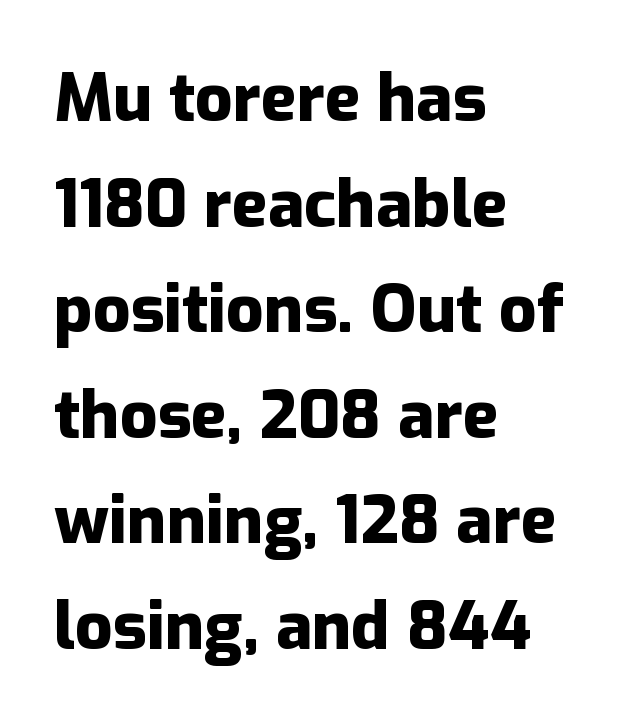
Character widths vary here, with narrow letters taking less room than wide ones. The rag falls on the right side of this text block. Anything drawn beneath the words? Only blank space. Unlike a traditional serif, this face leaves its strokes unadorned. Summary of weight: heavy, a full bold.
